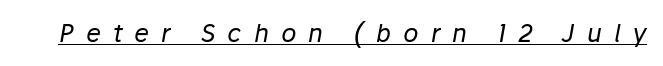
Q: Is the text bold? A: No.
Q: Is the text italic (slanted)? A: Yes, it leans right by about 10 degrees.
Q: Is the text underlined? A: Yes.
Q: Is the spacing between letters normal or unusually wide? A: Unusually wide.
